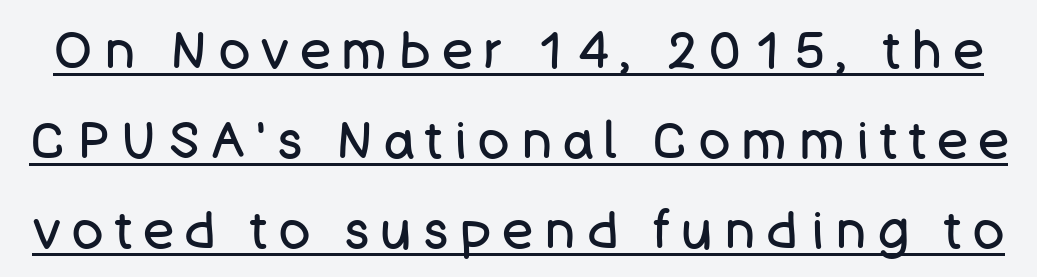
Q: Is the text bold? A: No.
Q: Is the text italic (slanted)? A: No, it is upright.
Q: Is the typeface a serif or a sans-serif typeface? A: Sans-serif.
Q: Is the text underlined? A: Yes.
Q: Is the spacing between letters normal or unusually wide? A: Unusually wide.
Q: Width (condensed, normal, or wide)? A: Normal.
Q: Stroke contrast? A: Low.
Q: x-height? A: Large.
Q: Monospaced? A: No.
